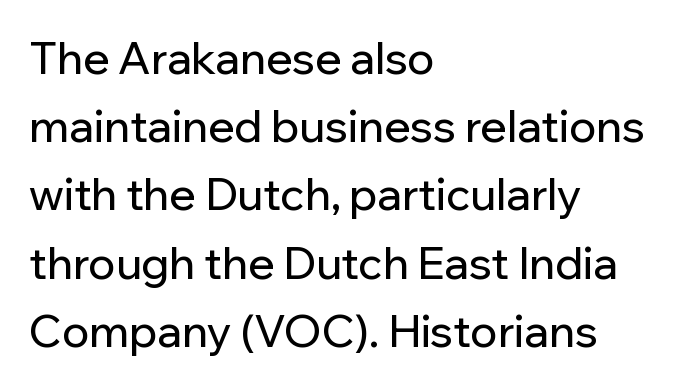
Q: Is the text italic (slanted)? A: No, it is upright.
Q: Is the typeface a serif or a sans-serif typeface? A: Sans-serif.
Q: Is the text underlined? A: No.
Q: How is the paragraph aligned? A: Left-aligned.
Q: Is the spacing between letters normal or unusually wide? A: Normal.
Q: Is the spacing between lines tight, normal or loose? A: Normal.
Q: Width (condensed, normal, or wide)? A: Normal.
Q: Stroke contrast? A: Low.
Q: x-height? A: Medium.
Q: Monospaced? A: No.
